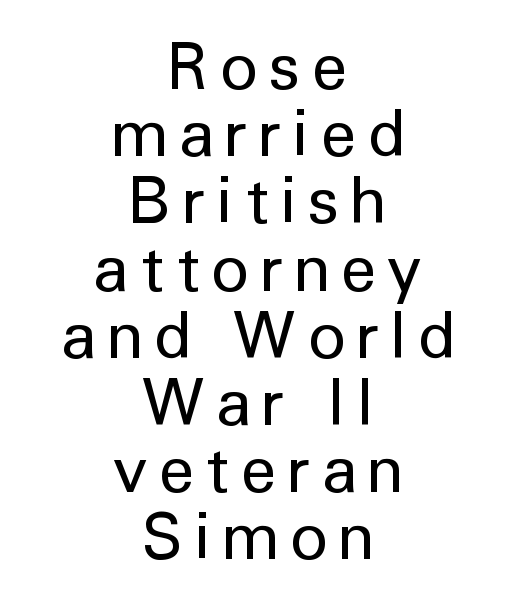
Note the varied advance widths — an 'i' is clearly narrower than an 'm'. Heaviness? Minimal to ordinary, like unemphasized prose. What's the leading like? Squeezed, with rows nearly overlapping. No feet cap the strokes, marking this as sans-serif type.
